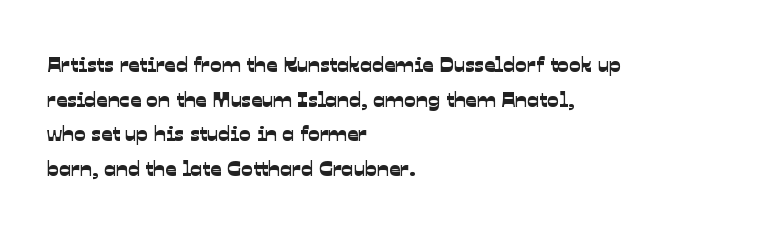
Q: Is the text underlined? A: No.
Q: How is the paragraph aligned? A: Left-aligned.
Q: Is the spacing between letters normal or unusually wide? A: Normal.
Q: Is the spacing between lines tight, normal or loose? A: Normal.
